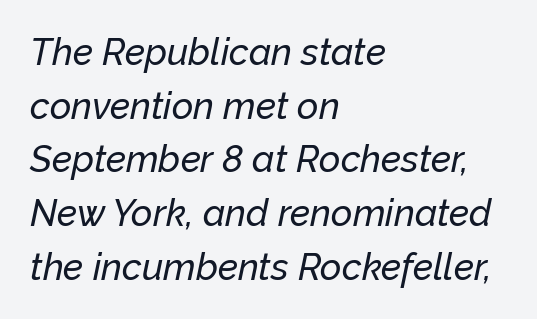
The image shows 37 px text type, italic (leaning right); set left-aligned, normal line spacing (1.45x), normal letter spacing, not underlined; low stroke contrast and a medium x-height.
